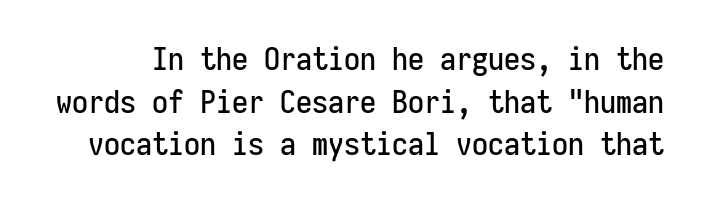
The image shows 32 px condensed sans-serif type, upright, monospaced; set normal line spacing (1.33x), normal letter spacing, not underlined; low stroke contrast and a medium x-height.
